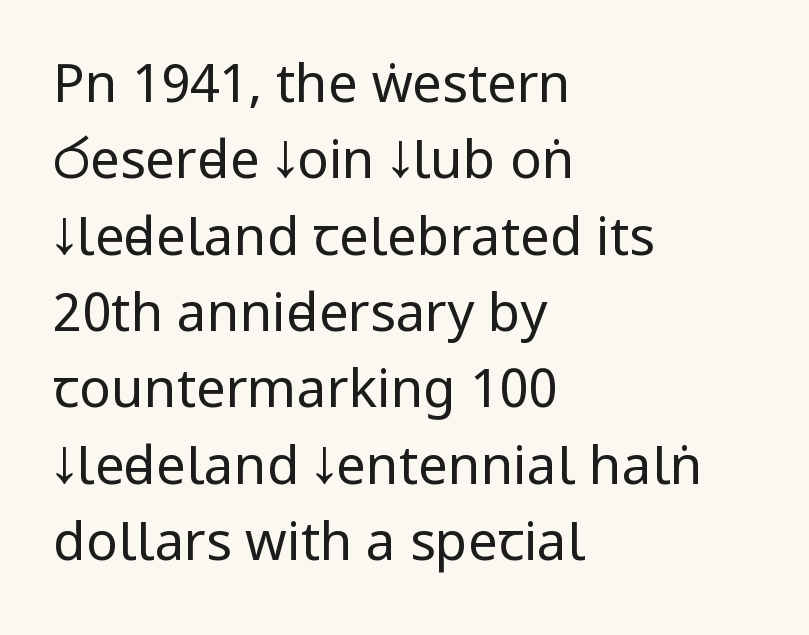
{"serif": "no", "italic": "no", "bold": "no", "weight": "regular", "width": "condensed", "stroke_contrast": "low", "x_height": "large", "monospaced": "no", "underline": "no", "align": "left", "line_spacing": "normal", "line_spacing_ratio": 1.44, "letter_spacing": "normal", "letter_spacing_em": 0.0, "glyph_px": 53}
